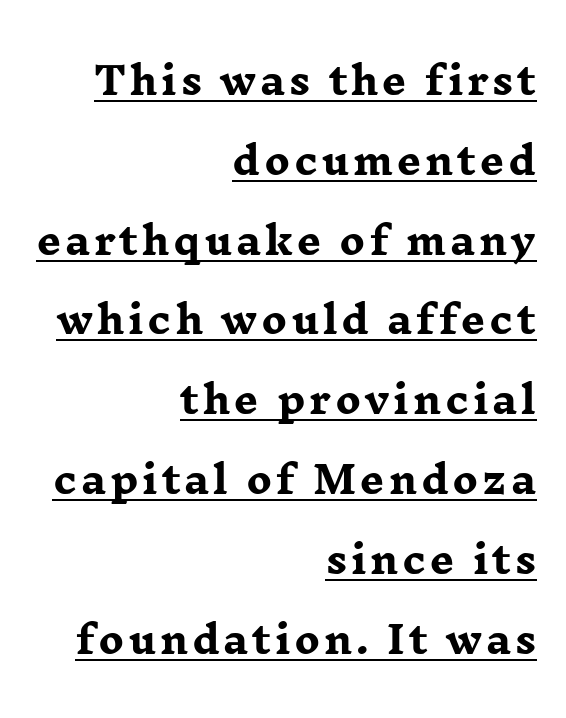
Q: Is the text bold? A: Yes.
Q: Is the text italic (slanted)? A: No, it is upright.
Q: Is the typeface a serif or a sans-serif typeface? A: Serif.
Q: Is the text underlined? A: Yes.
Q: How is the paragraph aligned? A: Right-aligned.
Q: Is the spacing between lines tight, normal or loose? A: Loose.
Q: Width (condensed, normal, or wide)? A: Wide.
Q: Stroke contrast? A: Low.
Q: x-height? A: Medium.
Q: Monospaced? A: No.
